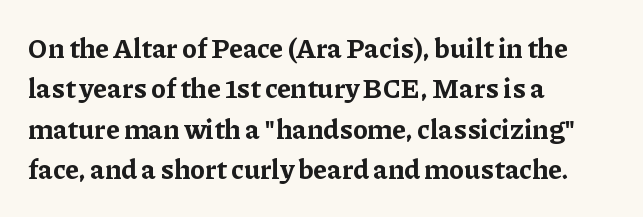
{"italic": "no", "bold": "yes", "underline": "no", "align": "left", "line_spacing": "normal", "line_spacing_ratio": 1.5, "letter_spacing": "normal", "letter_spacing_em": 0.0, "glyph_px": 27}
